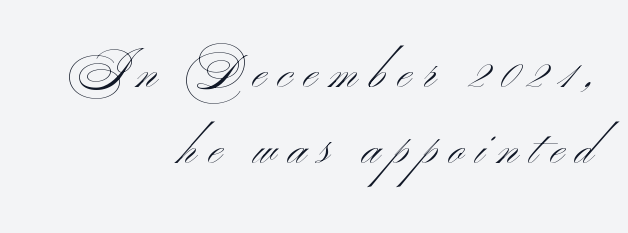
{"serif": "no", "bold": "no", "weight": "light", "width": "wide", "stroke_contrast": "medium", "x_height": "small", "monospaced": "no", "underline": "no", "align": "right", "line_spacing": "normal", "line_spacing_ratio": 1.61, "letter_spacing": "wide", "letter_spacing_em": 0.26, "glyph_px": 47}
